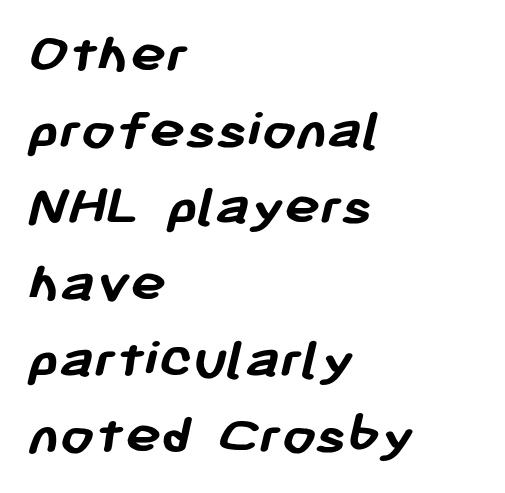
Q: Is the text bold? A: Yes.
Q: Is the typeface a serif or a sans-serif typeface? A: Sans-serif.
Q: Is the text underlined? A: No.
Q: How is the paragraph aligned? A: Left-aligned.
Q: Is the spacing between letters normal or unusually wide? A: Normal.
Q: Is the spacing between lines tight, normal or loose? A: Normal.
Q: Width (condensed, normal, or wide)? A: Normal.
Q: Stroke contrast? A: Low.
Q: x-height? A: Medium.
Q: Monospaced? A: No.
